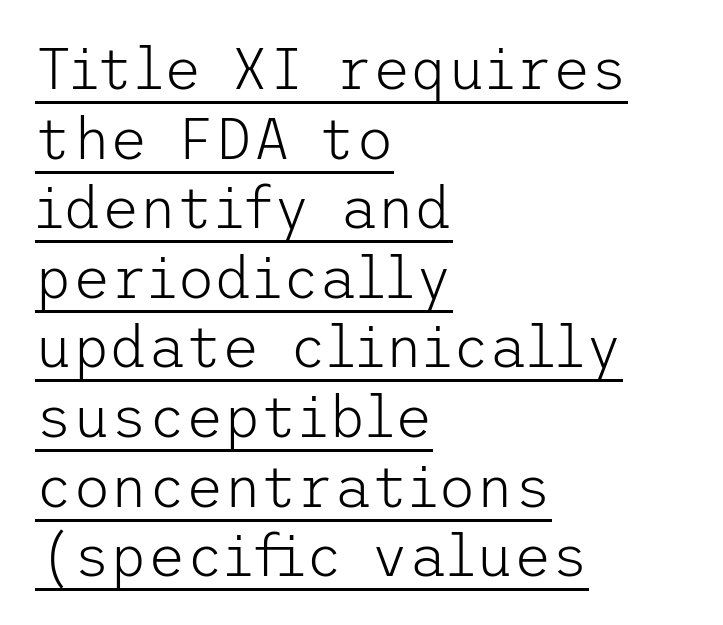
The face used here appears with an underline applied. Posture: upright roman. A typesetter would label this face a sans. How are the letters spaced? Ordinarily, with no added tracking. The characters are drawn with everyday or finer stroke widths.
